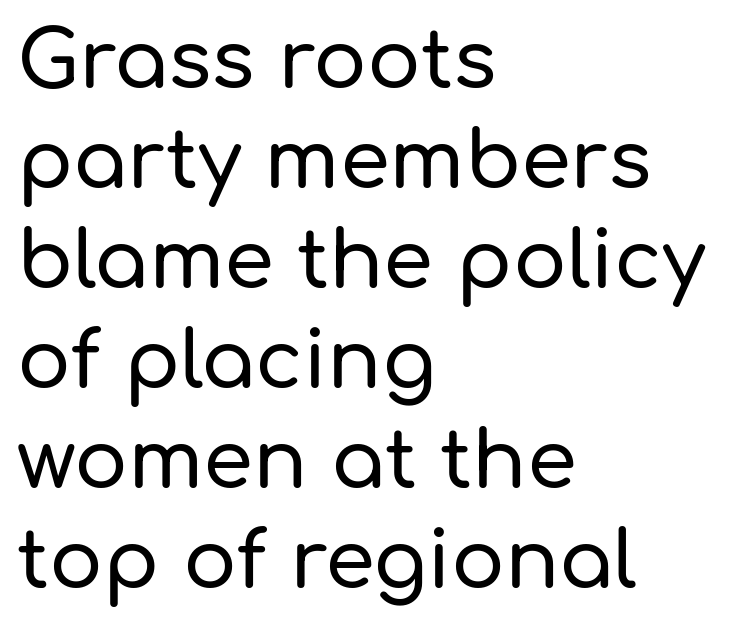
Q: Is the text italic (slanted)? A: No, it is upright.
Q: Is the typeface a serif or a sans-serif typeface? A: Sans-serif.
Q: Is the text underlined? A: No.
Q: How is the paragraph aligned? A: Left-aligned.
Q: Is the spacing between letters normal or unusually wide? A: Normal.
Q: Is the spacing between lines tight, normal or loose? A: Normal.
Q: Width (condensed, normal, or wide)? A: Normal.
Q: Stroke contrast? A: Low.
Q: x-height? A: Medium.
Q: Monospaced? A: No.
